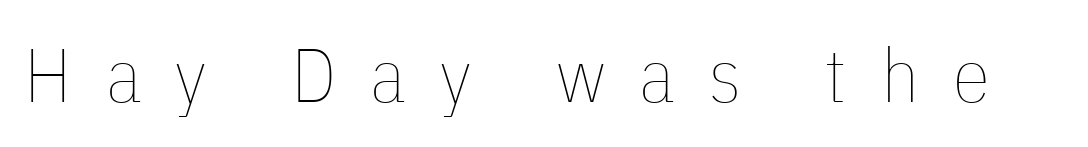
Proportional: the letters do not fall into vertical columns. Is this a heavy cut? Hardly; it is regular or lighter. Descenders hang freely into open space. Posture: vertical.
